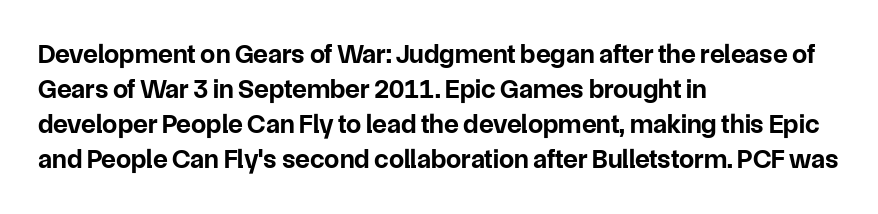
The image shows 27 px bold type, upright; set left-aligned, normal line spacing (1.3x), normal letter spacing, not underlined.
